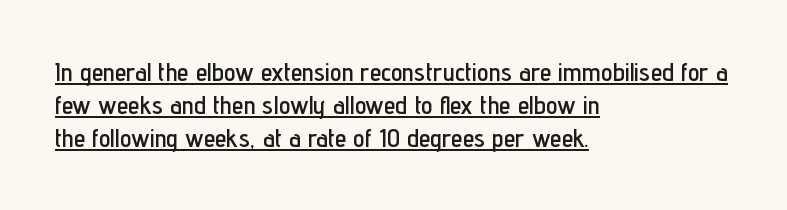
The image shows 26 px text type, upright; set left-aligned, normal line spacing (1.27x), normal letter spacing, underlined.
